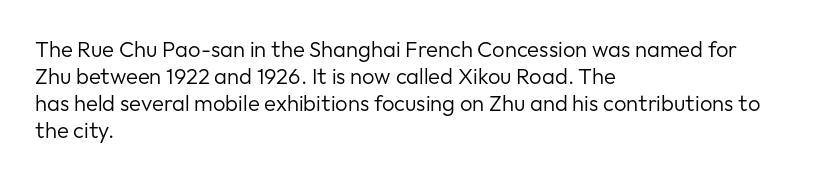
The image shows 22 px text type, upright; set left-aligned, line spacing 1.22x, normal letter spacing, not underlined.
